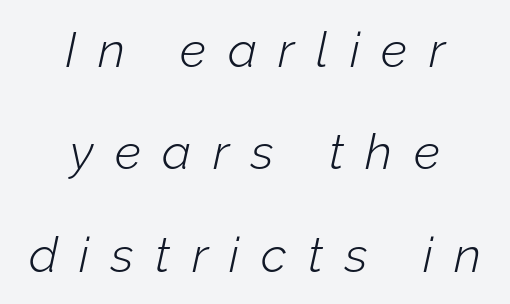
{"italic": "yes", "lean": "right", "slant_degrees": 12, "bold": "no", "weight": "light", "width": "normal", "stroke_contrast": "low", "x_height": "medium", "monospaced": "no", "underline": "no", "align": "center", "line_spacing": "loose", "line_spacing_ratio": 2.09, "letter_spacing": "wide", "letter_spacing_em": 0.44, "glyph_px": 49}
